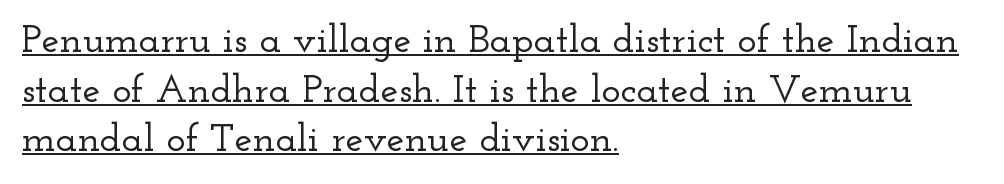
Q: Is the text italic (slanted)? A: No, it is upright.
Q: Is the typeface a serif or a sans-serif typeface? A: Serif.
Q: Is the text underlined? A: Yes.
Q: How is the paragraph aligned? A: Left-aligned.
Q: Is the spacing between letters normal or unusually wide? A: Normal.
Q: Width (condensed, normal, or wide)? A: Wide.
Q: Stroke contrast? A: Low.
Q: x-height? A: Small.
Q: Monospaced? A: No.
